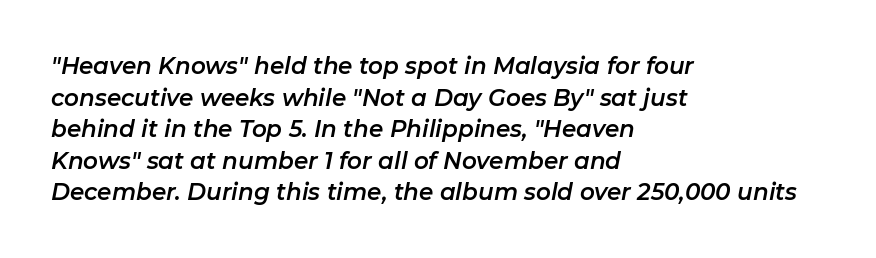
The image shows 23 px text type, italic (leaning right); set left-aligned, normal line spacing (1.37x), normal letter spacing, not underlined.
